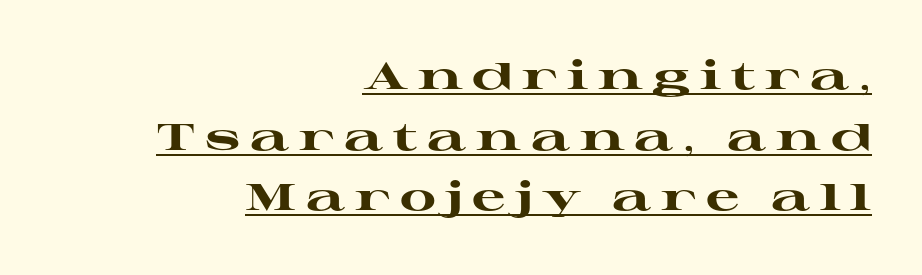
The image shows 37 px heavy, wide serif type, upright; set right-aligned, normal line spacing (1.64x), unusually wide letter spacing (+0.26 em), underlined; high stroke contrast and a medium x-height.
